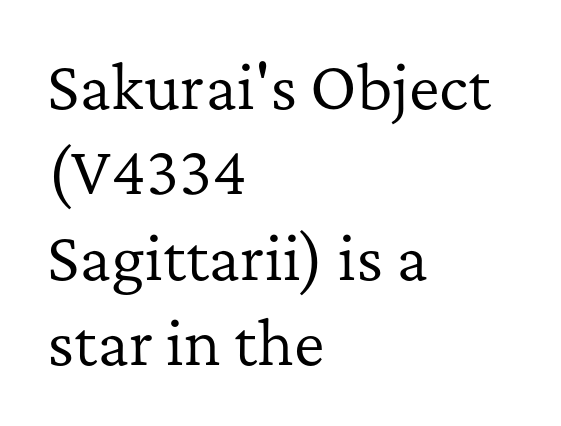
The image shows 58 px regular-weight serif type, upright; set left-aligned, normal line spacing (1.47x), normal letter spacing, not underlined; low stroke contrast and a medium x-height.
